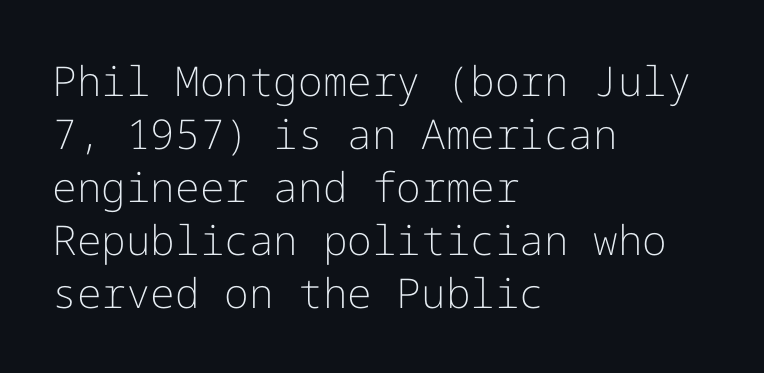
Q: Is the text bold? A: No.
Q: Is the text italic (slanted)? A: No, it is upright.
Q: Is the typeface a serif or a sans-serif typeface? A: Sans-serif.
Q: Is the text underlined? A: No.
Q: How is the paragraph aligned? A: Left-aligned.
Q: Is the spacing between letters normal or unusually wide? A: Normal.
Q: Is the spacing between lines tight, normal or loose? A: Normal.
Q: Width (condensed, normal, or wide)? A: Normal.
Q: Stroke contrast? A: Low.
Q: x-height? A: Medium.
